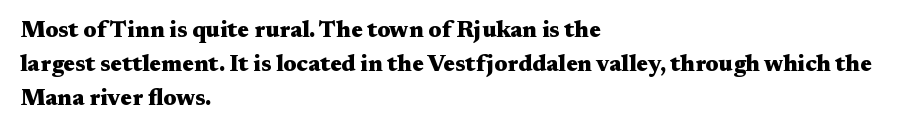
The strip under each line holds only bare page. How are the letters spaced? Ordinarily, with no added tracking. Line spacing here is normal. This rendering uses left alignment, leaving the right contour irregular. When letters stand straight like this, we call the style roman or upright. The rendering uses a bold face; every stroke is thick and dark.
